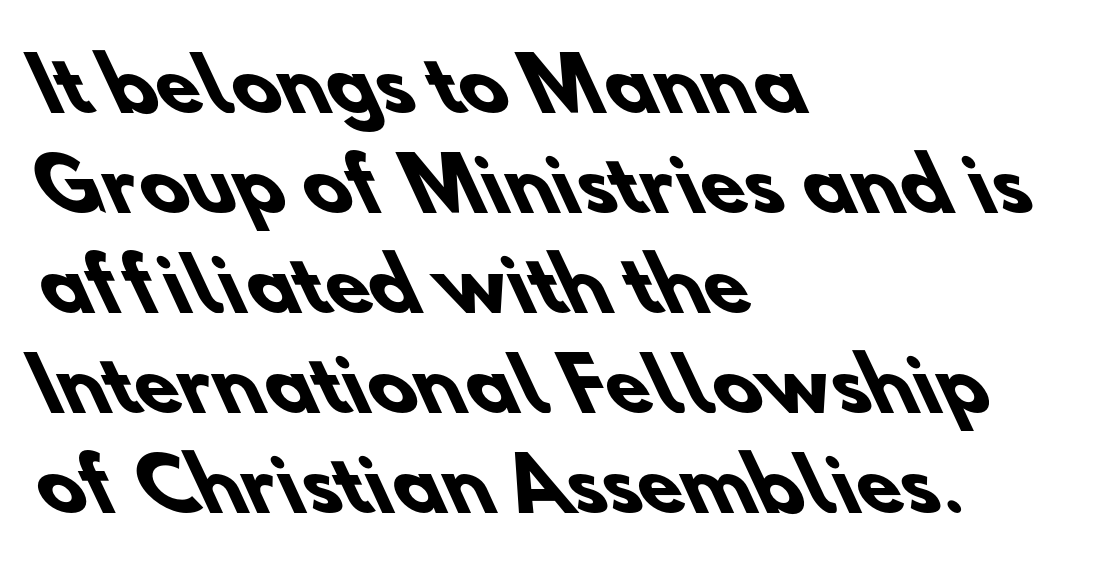
Q: Is the text bold? A: Yes.
Q: Is the typeface a serif or a sans-serif typeface? A: Sans-serif.
Q: Is the text underlined? A: No.
Q: How is the paragraph aligned? A: Left-aligned.
Q: Is the spacing between letters normal or unusually wide? A: Normal.
Q: Is the spacing between lines tight, normal or loose? A: Normal.
Q: Width (condensed, normal, or wide)? A: Normal.
Q: Stroke contrast? A: Low.
Q: x-height? A: Small.
Q: Monospaced? A: No.
